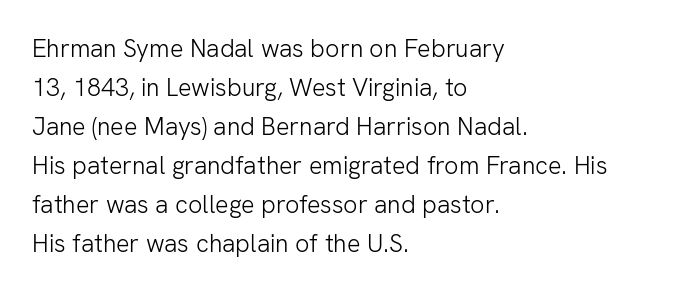
The image shows 25 px text type, upright; set left-aligned, normal line spacing (1.56x), normal letter spacing, not underlined.
